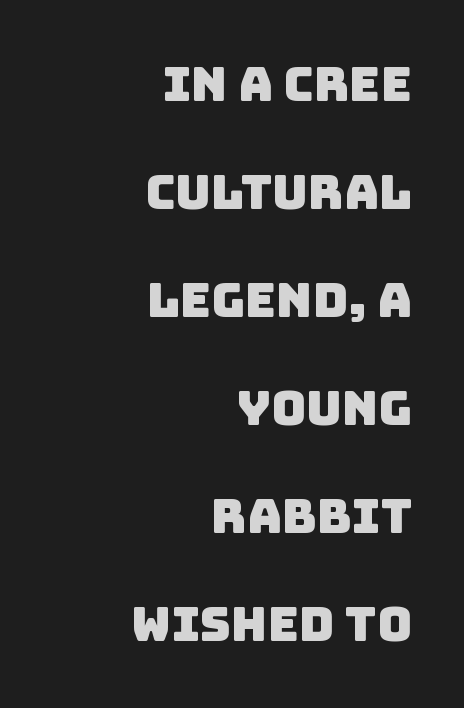
Q: Is the typeface a serif or a sans-serif typeface? A: Sans-serif.
Q: Is the text underlined? A: No.
Q: How is the paragraph aligned? A: Right-aligned.
Q: Is the spacing between letters normal or unusually wide? A: Normal.
Q: Is the spacing between lines tight, normal or loose? A: Loose.
Q: Width (condensed, normal, or wide)? A: Normal.
Q: Stroke contrast? A: Low.
Q: x-height? A: Large.
Q: Monospaced? A: No.
